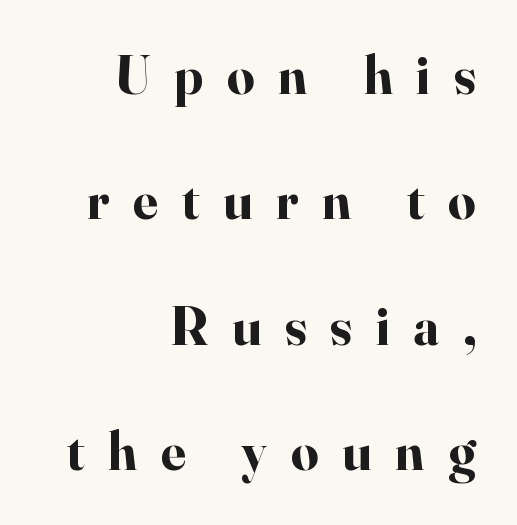
The image shows 54 px bold serif type, upright; set right-aligned, loose line spacing (2.32x), unusually wide letter spacing (+0.44 em), not underlined; high stroke contrast and a small x-height.
